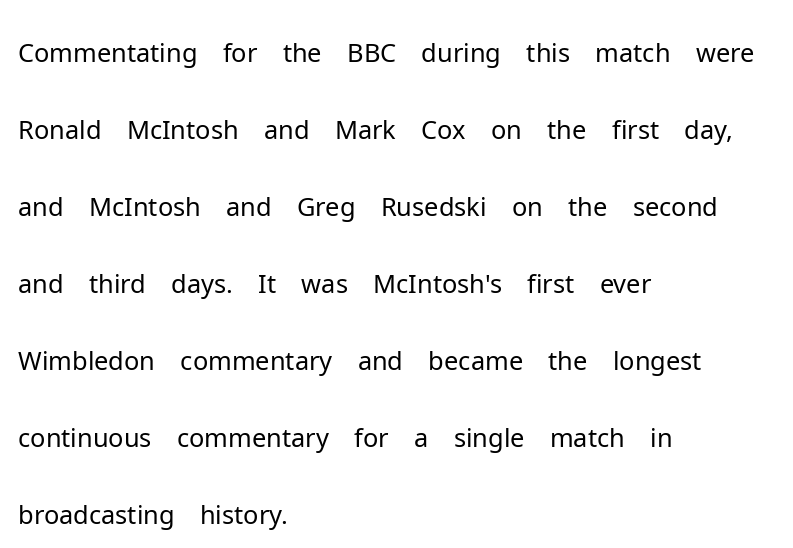
{"serif": "no", "italic": "no", "bold": "no", "weight": "light", "width": "normal", "stroke_contrast": "low", "x_height": "medium", "monospaced": "no", "underline": "no", "align": "left", "line_spacing": "normal", "line_spacing_ratio": 1.48, "letter_spacing": "normal", "letter_spacing_em": 0.0, "glyph_px": 52}
